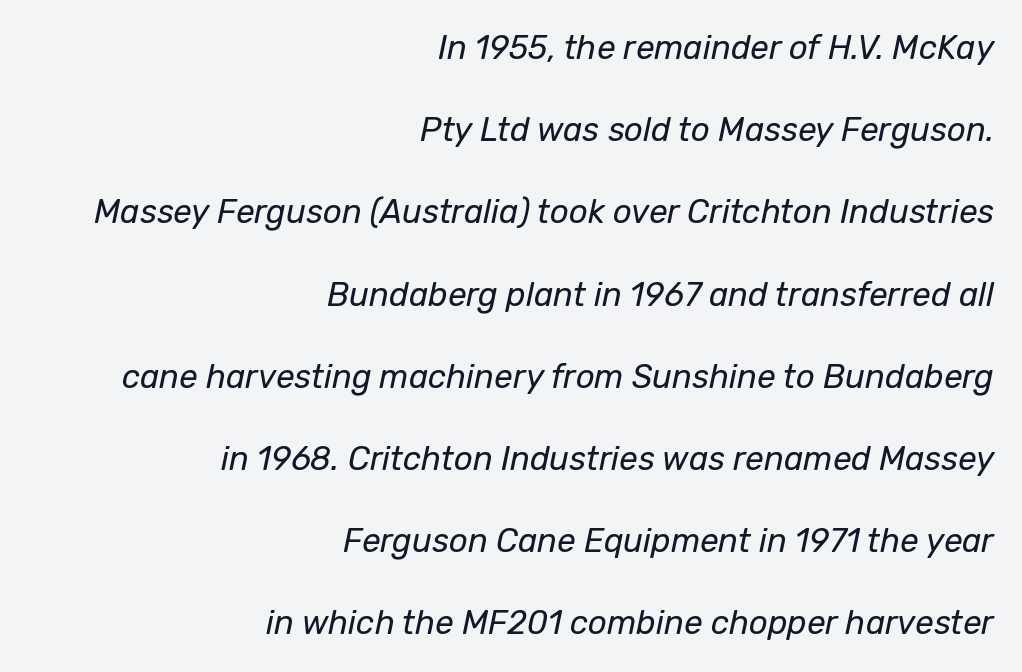
Q: Is the text bold? A: No.
Q: Is the text italic (slanted)? A: Yes, it leans right by about 12 degrees.
Q: Is the text underlined? A: No.
Q: How is the paragraph aligned? A: Right-aligned.
Q: Is the spacing between letters normal or unusually wide? A: Normal.
Q: Is the spacing between lines tight, normal or loose? A: Loose.
Q: Width (condensed, normal, or wide)? A: Normal.
Q: Stroke contrast? A: Low.
Q: x-height? A: Medium.
Q: Monospaced? A: No.
